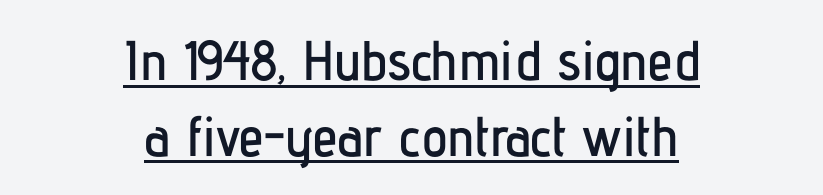
The image shows 56 px condensed sans-serif type, upright; set centered, normal line spacing (1.35x), normal letter spacing, underlined; low stroke contrast and a medium x-height.
